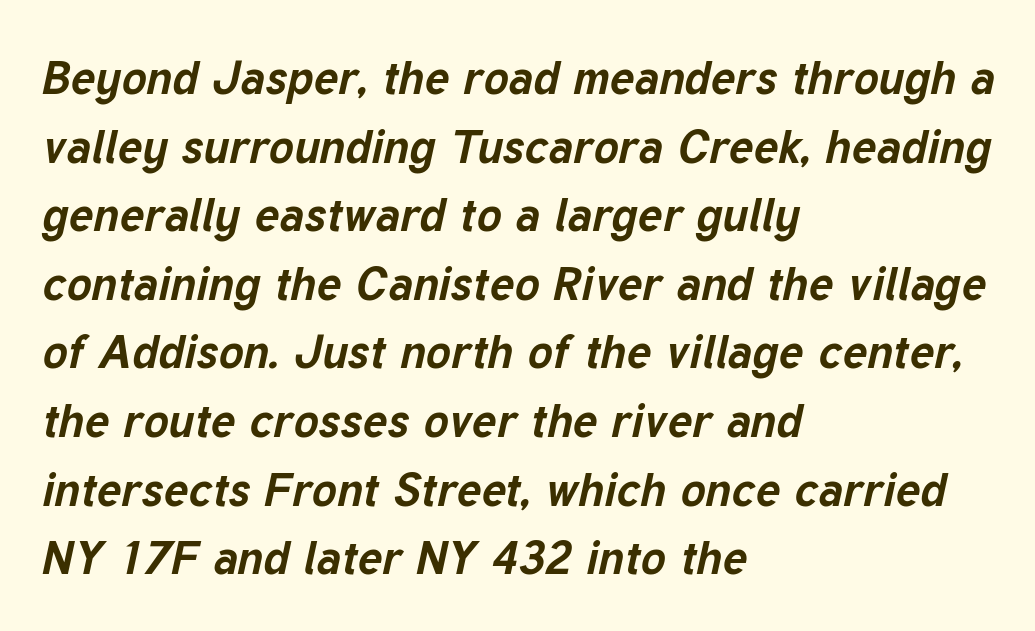
The text carries the slant typical of an italic or oblique font. How would I describe the line gaps? Plain and ordinary. The words here are not underlined. Caption: bold face, heavy strokes.
